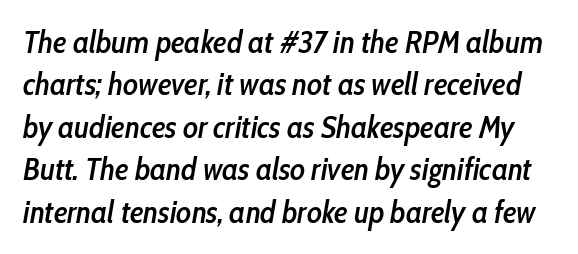
Q: Is the text bold? A: Semi-bold.
Q: Is the text italic (slanted)? A: Yes, it leans right by about 10 degrees.
Q: Is the text underlined? A: No.
Q: Is the spacing between letters normal or unusually wide? A: Normal.
Q: Is the spacing between lines tight, normal or loose? A: Normal.
Q: Width (condensed, normal, or wide)? A: Condensed.
Q: Stroke contrast? A: Low.
Q: x-height? A: Medium.
Q: Monospaced? A: No.
